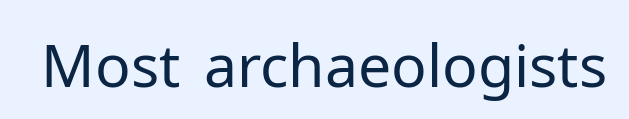
The image shows 59 px regular-weight sans-serif type, upright; set normal letter spacing, not underlined; low stroke contrast and a medium x-height.
